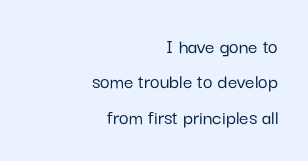
Q: Is the text italic (slanted)? A: No, it is upright.
Q: Is the text underlined? A: No.
Q: How is the paragraph aligned? A: Right-aligned.
Q: Is the spacing between letters normal or unusually wide? A: Normal.
Q: Is the spacing between lines tight, normal or loose? A: Normal.
